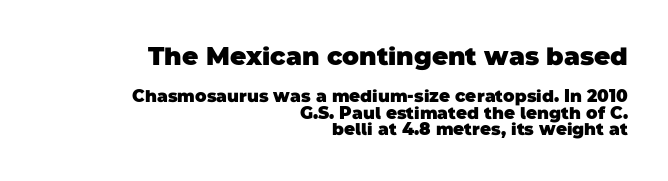
Every row of glyphs terminates at an identical x-position on the right. Size hierarchy here favors the leading block over the trailing one. Short note: letters normally spaced. The vertical gap from one line to the next is small. Check the space under the baseline: it is left empty. Summary of weight: heavy, a full bold.
